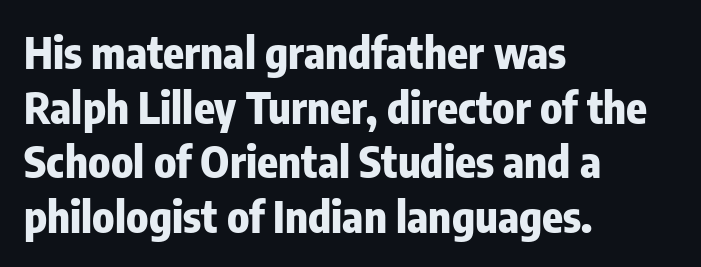
The glyphs have the mass of a bold cut. It's the straight-up-and-down kind of type. Spacing between characters is what you'd get straight out of the box. This rendering employs a face without finishing strokes, i.e., a sans-serif.
